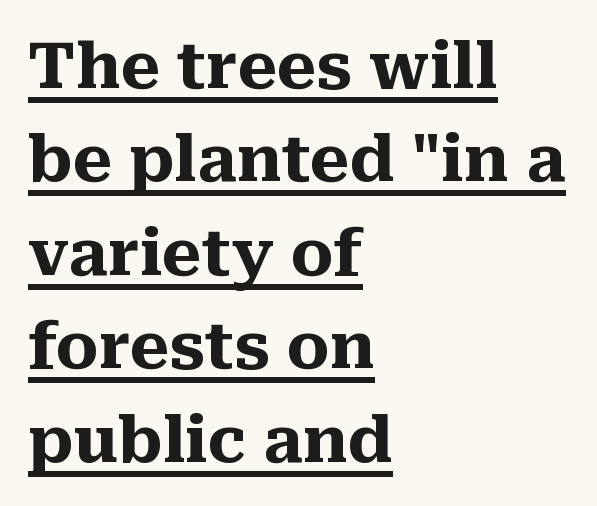
{"serif": "yes", "italic": "no", "bold": "yes", "weight": "heavy", "width": "normal", "stroke_contrast": "medium", "x_height": "medium", "monospaced": "no", "underline": "yes", "align": "left", "line_spacing": "normal", "line_spacing_ratio": 1.46, "letter_spacing": "normal", "letter_spacing_em": 0.0, "glyph_px": 64}
